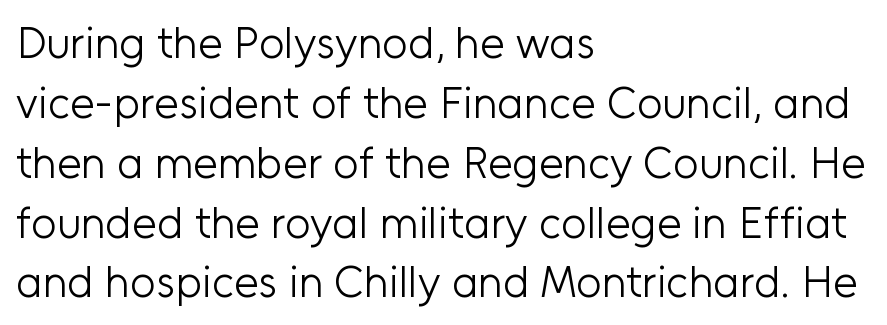
The image shows 44 px light sans-serif type, upright; set left-aligned, normal line spacing (1.36x), normal letter spacing, not underlined; low stroke contrast and a medium x-height.
